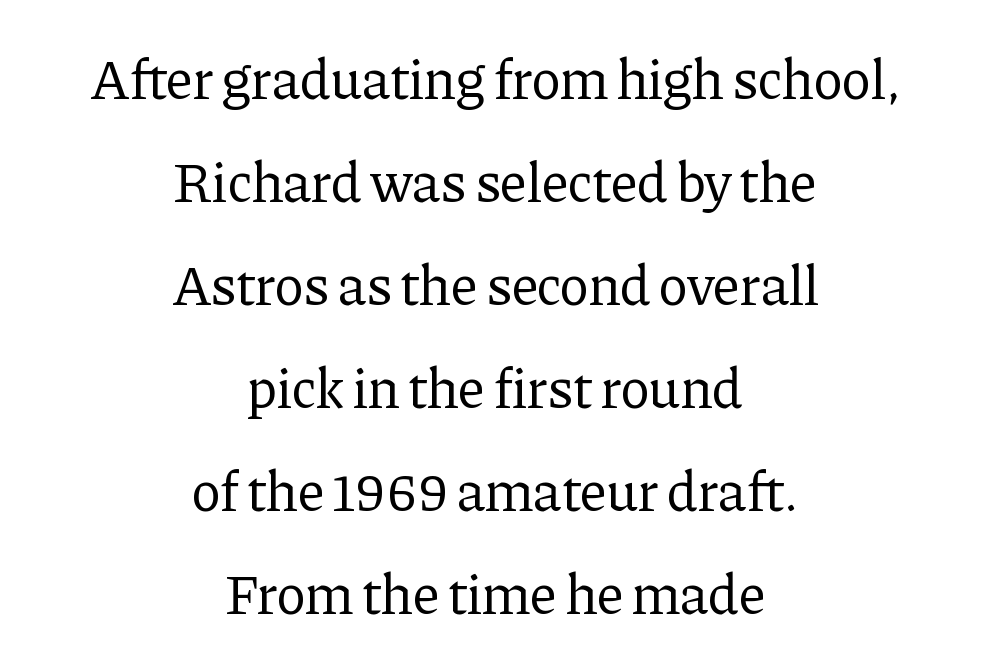
Type style note: has serifs. Words appear dense and cohesive because spacing is normal. The string is rendered with underlining switched off. Bold? No — there's no thickening of the strokes. Notice how the stems are strictly vertical — no italics here.
